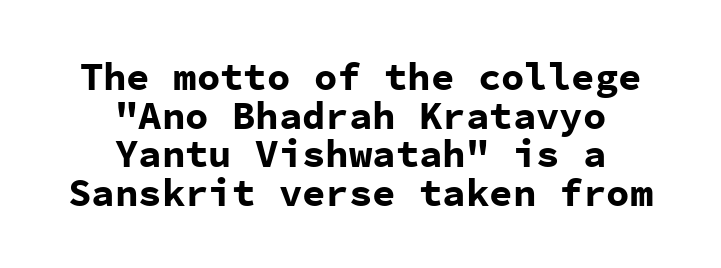
{"serif": "no", "italic": "no", "bold": "yes", "weight": "bold", "width": "normal", "stroke_contrast": "low", "x_height": "medium", "monospaced": "yes", "underline": "no", "align": "center", "line_spacing": "tight", "line_spacing_ratio": 0.99, "letter_spacing": "normal", "letter_spacing_em": 0.0, "glyph_px": 39}
